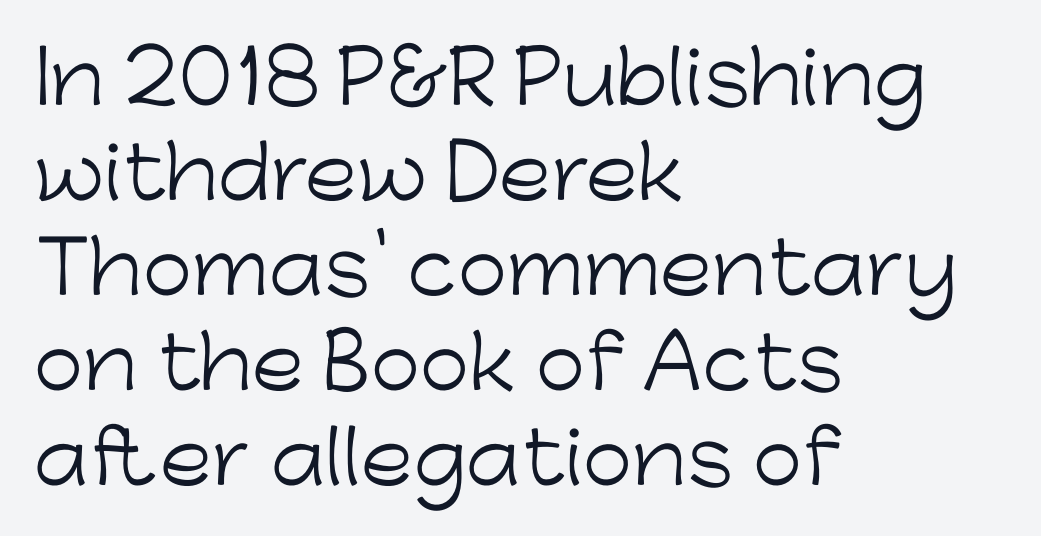
Q: Is the text bold? A: No.
Q: Is the text italic (slanted)? A: No, it is upright.
Q: Is the typeface a serif or a sans-serif typeface? A: Sans-serif.
Q: Is the text underlined? A: No.
Q: How is the paragraph aligned? A: Left-aligned.
Q: Is the spacing between letters normal or unusually wide? A: Normal.
Q: Is the spacing between lines tight, normal or loose? A: Normal.
Q: Width (condensed, normal, or wide)? A: Normal.
Q: Stroke contrast? A: Low.
Q: x-height? A: Medium.
Q: Monospaced? A: No.
